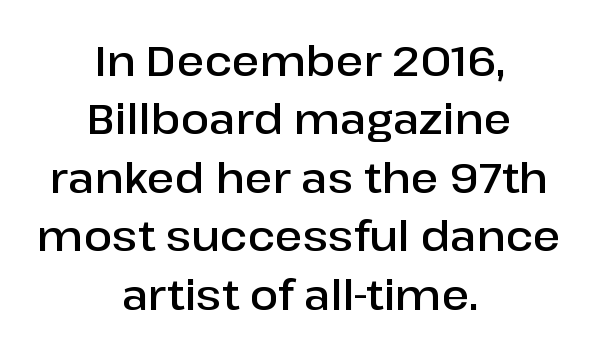
Q: Is the text bold? A: Semi-bold.
Q: Is the text italic (slanted)? A: No, it is upright.
Q: Is the typeface a serif or a sans-serif typeface? A: Sans-serif.
Q: Is the text underlined? A: No.
Q: How is the paragraph aligned? A: Centered.
Q: Is the spacing between letters normal or unusually wide? A: Normal.
Q: Is the spacing between lines tight, normal or loose? A: Normal.
Q: Width (condensed, normal, or wide)? A: Normal.
Q: Stroke contrast? A: Low.
Q: x-height? A: Medium.
Q: Monospaced? A: No.
